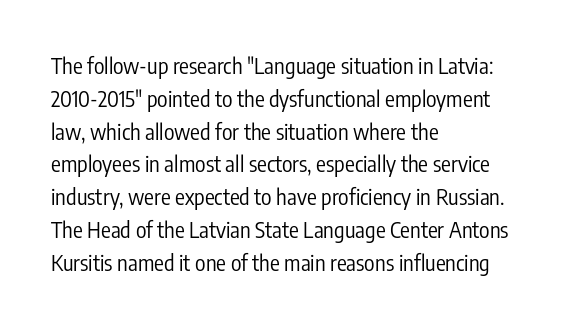
The image shows 22 px text type, upright; set left-aligned, normal line spacing (1.49x), normal letter spacing, not underlined.
